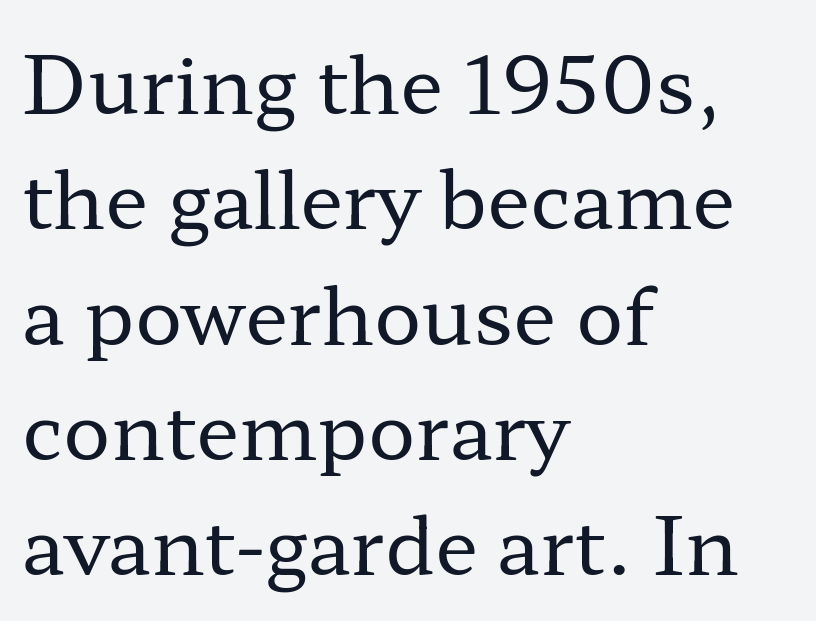
The image shows 79 px regular-weight, wide serif type, upright; set left-aligned, normal line spacing (1.46x), normal letter spacing, not underlined; low stroke contrast and a medium x-height.
